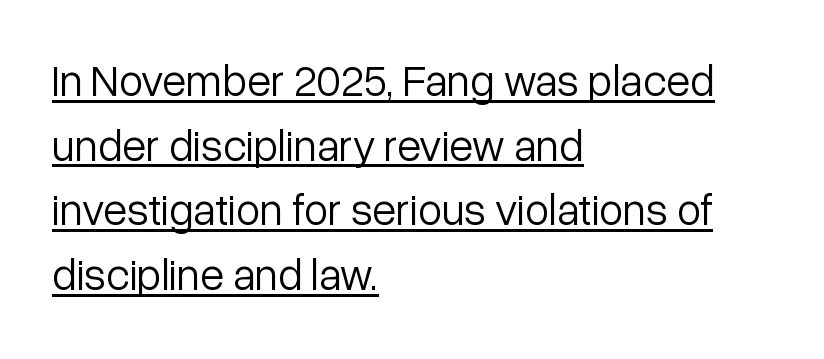
Q: Is the text bold? A: No.
Q: Is the text italic (slanted)? A: No, it is upright.
Q: Is the typeface a serif or a sans-serif typeface? A: Sans-serif.
Q: Is the text underlined? A: Yes.
Q: How is the paragraph aligned? A: Left-aligned.
Q: Is the spacing between letters normal or unusually wide? A: Normal.
Q: Is the spacing between lines tight, normal or loose? A: Normal.
Q: Width (condensed, normal, or wide)? A: Normal.
Q: Stroke contrast? A: Low.
Q: x-height? A: Medium.
Q: Monospaced? A: No.
